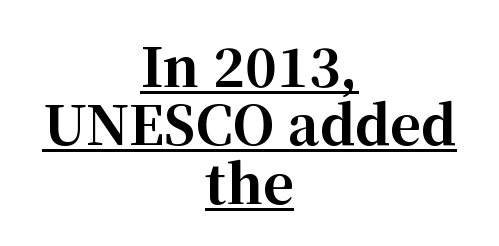
The image shows 53 px bold serif type, upright; set centered, tight line spacing (1.1x), normal letter spacing, underlined; high stroke contrast and a medium x-height.
